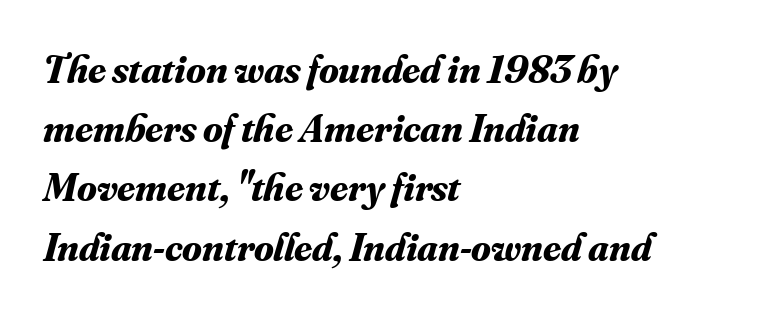
{"serif": "yes", "italic": "yes", "lean": "right", "slant_degrees": 16, "bold": "yes", "weight": "bold", "width": "normal", "stroke_contrast": "medium", "x_height": "small", "monospaced": "no", "underline": "no", "align": "left", "line_spacing": "normal", "line_spacing_ratio": 1.48, "letter_spacing": "normal", "letter_spacing_em": 0.0, "glyph_px": 40}
